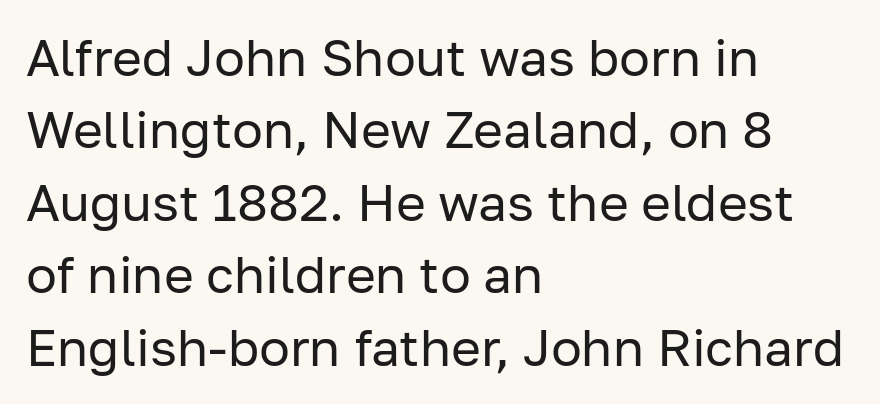
Regarding leading, the lines here are spaced in the standard way. Compared with a typical body face, this is equally light or lighter still. It's the straight-up-and-down kind of type. Looks like regular typesetting: each glyph gets only the width it needs. Short and long lines alike share a common starting point at left.
